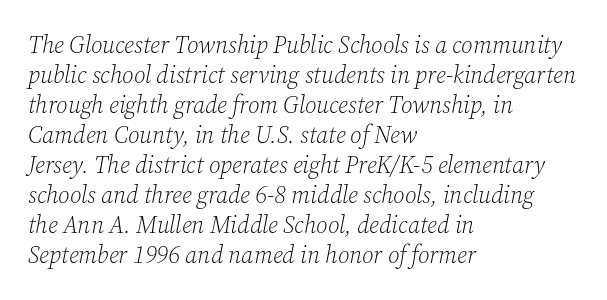
Q: Is the text bold? A: No.
Q: Is the text italic (slanted)? A: Yes, it leans right by about 12 degrees.
Q: Is the text underlined? A: No.
Q: How is the paragraph aligned? A: Left-aligned.
Q: Is the spacing between letters normal or unusually wide? A: Normal.
Q: Is the spacing between lines tight, normal or loose? A: Normal.
